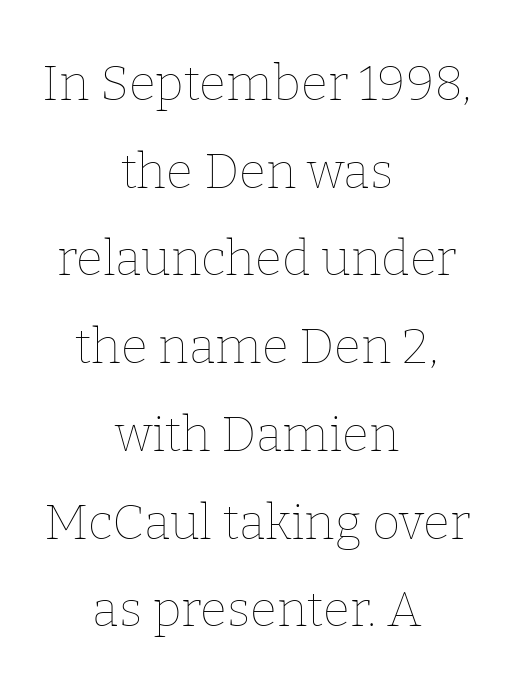
The image shows 49 px thin type, upright; set centered, line spacing 1.79x, normal letter spacing, not underlined; low stroke contrast and a medium x-height.
